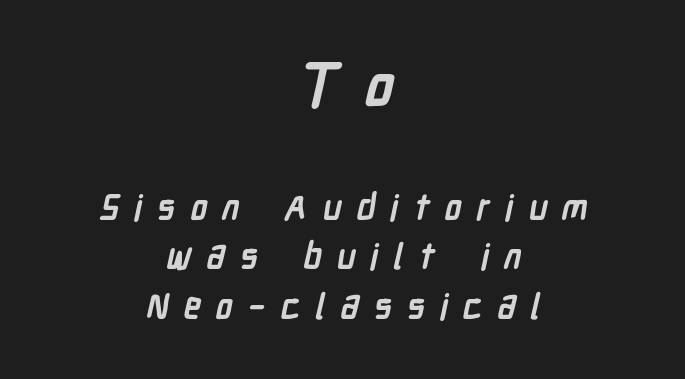
The image shows 61 px semibold, condensed sans-serif type; set centered, normal line spacing (1.41x), unusually wide letter spacing (+0.42 em), not underlined; the first (top) block is 1.74x larger; low stroke contrast and a medium x-height.
